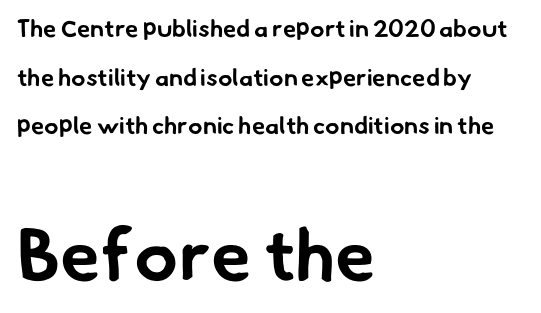
The image shows 73 px bold sans-serif type; set left-aligned, loose line spacing (2.03x), normal letter spacing, not underlined; the second (bottom) block is 3.04x larger; low stroke contrast and a small x-height.
